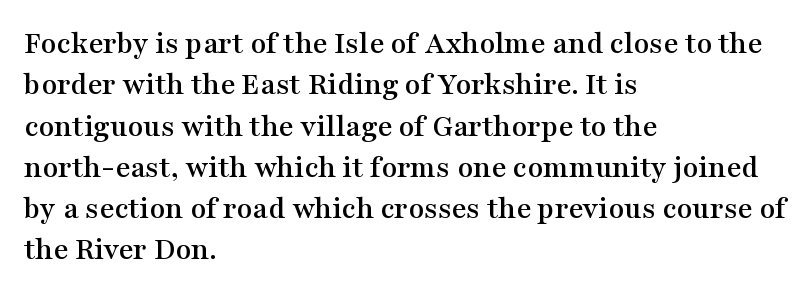
Q: Is the text italic (slanted)? A: No, it is upright.
Q: Is the typeface a serif or a sans-serif typeface? A: Serif.
Q: Is the text underlined? A: No.
Q: How is the paragraph aligned? A: Left-aligned.
Q: Is the spacing between letters normal or unusually wide? A: Normal.
Q: Is the spacing between lines tight, normal or loose? A: Normal.
Q: Width (condensed, normal, or wide)? A: Wide.
Q: Stroke contrast? A: Medium.
Q: x-height? A: Medium.
Q: Monospaced? A: No.
